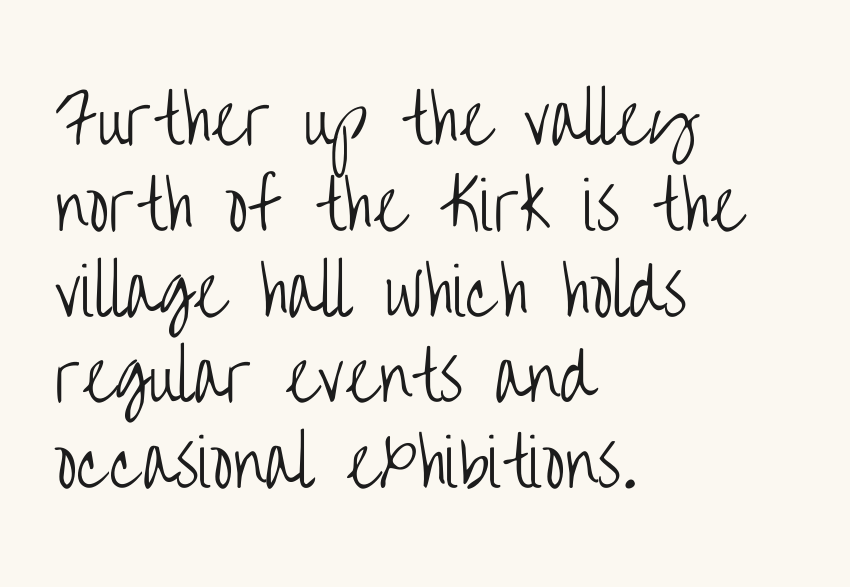
{"serif": "no", "italic": "no", "bold": "no", "weight": "light", "width": "condensed", "stroke_contrast": "low", "x_height": "large", "monospaced": "no", "underline": "no", "align": "left", "line_spacing": "normal", "line_spacing_ratio": 1.32, "letter_spacing": "normal", "letter_spacing_em": 0.0, "glyph_px": 65}
